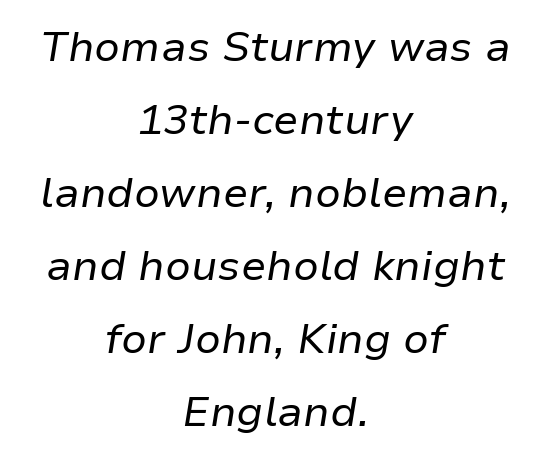
Q: Is the text bold? A: No.
Q: Is the text italic (slanted)? A: Yes, it leans right by about 9 degrees.
Q: Is the text underlined? A: No.
Q: How is the paragraph aligned? A: Centered.
Q: Is the spacing between letters normal or unusually wide? A: Normal.
Q: Width (condensed, normal, or wide)? A: Normal.
Q: Stroke contrast? A: Low.
Q: x-height? A: Medium.
Q: Monospaced? A: No.
